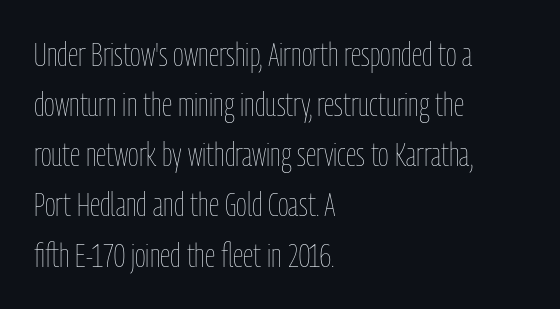
Q: Is the text bold? A: No.
Q: Is the text italic (slanted)? A: No, it is upright.
Q: Is the text underlined? A: No.
Q: How is the paragraph aligned? A: Left-aligned.
Q: Is the spacing between letters normal or unusually wide? A: Normal.
Q: Is the spacing between lines tight, normal or loose? A: Normal.
Q: Width (condensed, normal, or wide)? A: Condensed.
Q: Stroke contrast? A: Low.
Q: x-height? A: Medium.
Q: Monospaced? A: No.
